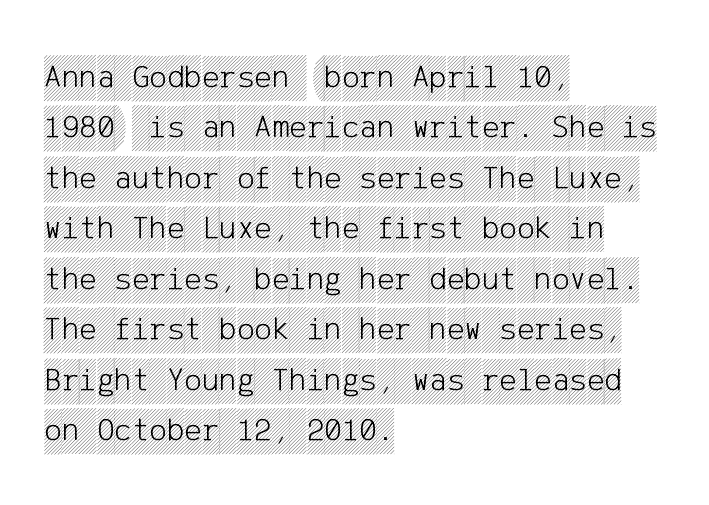
Alignment: flush left. These lines sit exactly where default settings would place them. This sample uses an upright cut, with every glyph sitting square on the baseline. What stands out about the letter spacing? Nothing — it is the standard amount.
